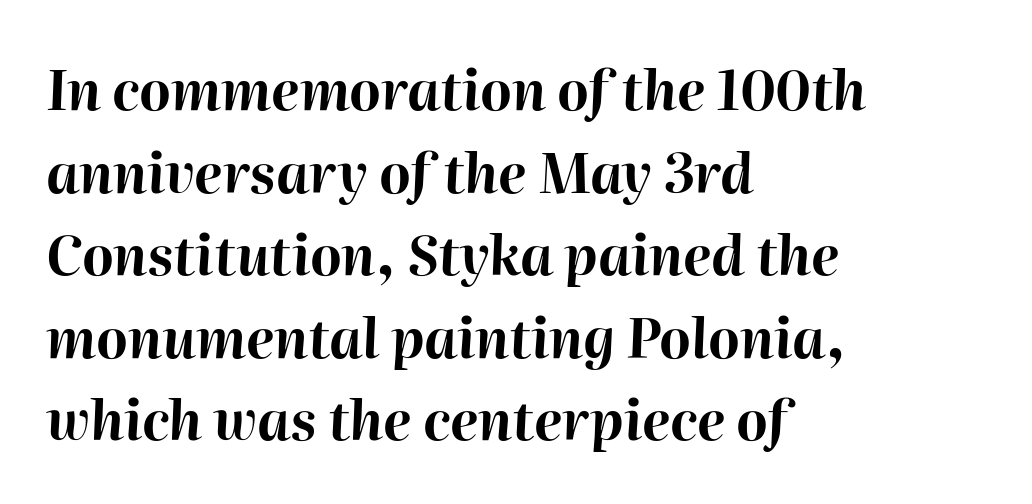
Honestly, there is no underline to notice here at all. The rendering keeps characters at their native spacing. Typeset ragged right — the left edge is the straight one. The letters advance in unequal steps, a hallmark of proportional type. Set as a true bold cut, around the 700 mark.
